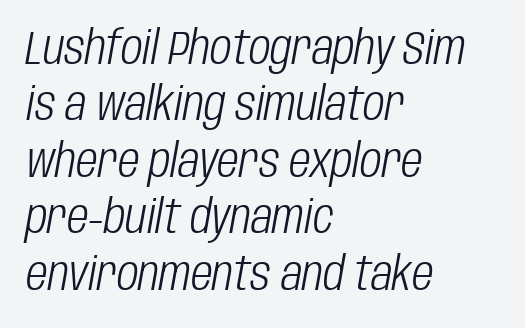
The image shows 47 px light, condensed type, italic (leaning right); set left-aligned, line spacing 1.2x, normal letter spacing, not underlined; low stroke contrast and a large x-height.
